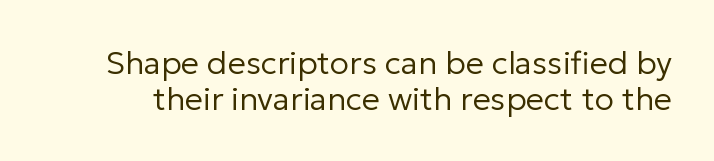
The image shows 32 px regular-weight sans-serif type, upright; set tight line spacing (1.12x), normal letter spacing, not underlined; low stroke contrast and a medium x-height.
